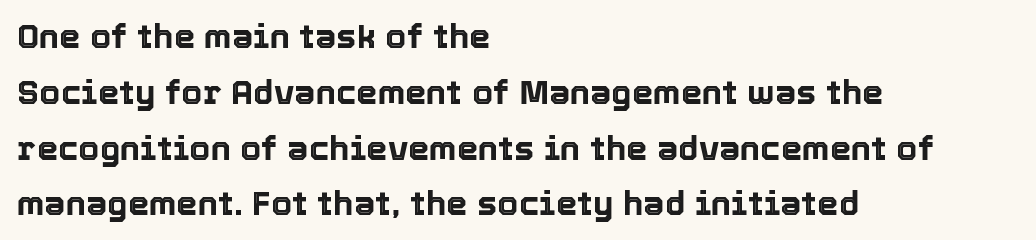
Q: Is the text italic (slanted)? A: No, it is upright.
Q: Is the text underlined? A: No.
Q: How is the paragraph aligned? A: Left-aligned.
Q: Is the spacing between letters normal or unusually wide? A: Normal.
Q: Is the spacing between lines tight, normal or loose? A: Normal.
Q: Width (condensed, normal, or wide)? A: Normal.
Q: x-height? A: Medium.
Q: Monospaced? A: No.
